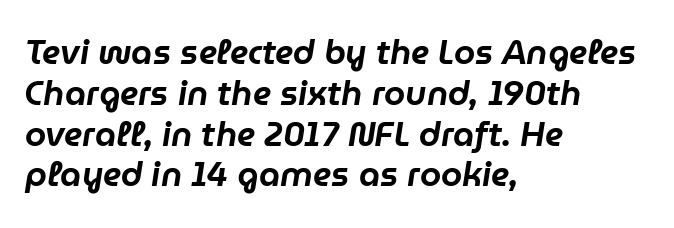
The image shows 34 px text type, italic (leaning right); set left-aligned, line spacing 1.2x, normal letter spacing, not underlined; low stroke contrast and a medium x-height.
